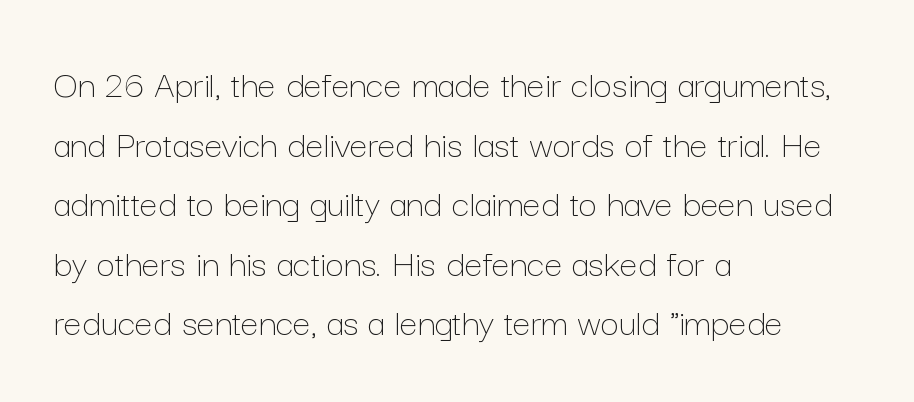
{"italic": "no", "bold": "no", "weight": "thin", "width": "normal", "stroke_contrast": "low", "x_height": "medium", "monospaced": "no", "underline": "no", "align": "left", "line_spacing": "normal", "line_spacing_ratio": 1.49, "letter_spacing": "normal", "letter_spacing_em": 0.0, "glyph_px": 40}
